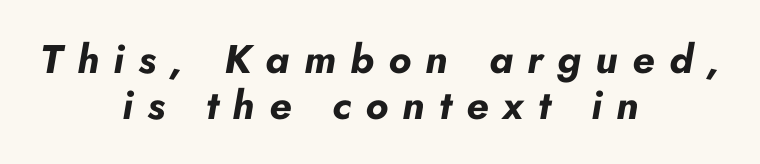
The image shows 40 px bold type, italic (leaning right); set centered, tight line spacing (1.15x), unusually wide letter spacing (+0.36 em), not underlined; low stroke contrast and a small x-height.
